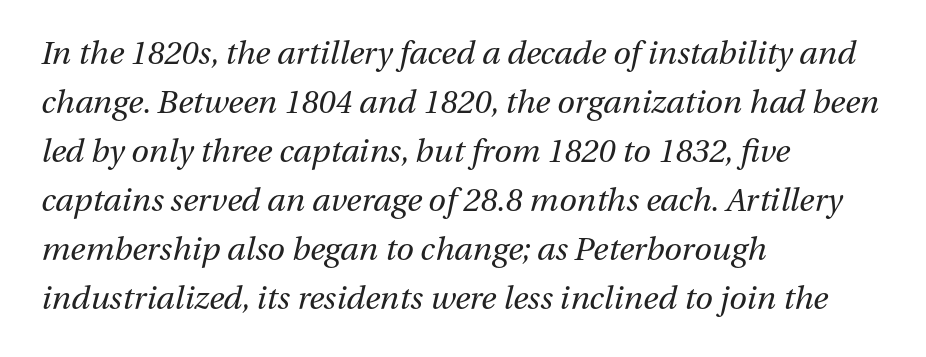
The image shows 32 px regular-weight type, italic (leaning right); set left-aligned, normal line spacing (1.53x), normal letter spacing, not underlined; medium stroke contrast and a medium x-height.
